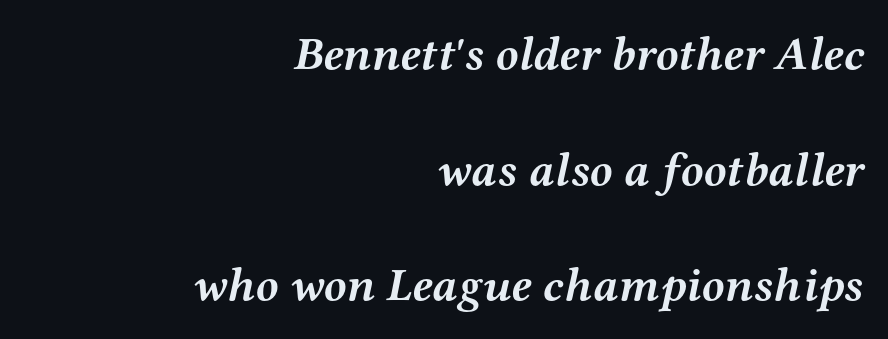
Is there much room between lines? Yes — plenty of vertical air separates them. You can tell it's italic because the verticals aren't actually vertical. Examine the stroke ends and you'll spot serifs. Think of a printed novel: that variable character pitch is what you see here. Just letters on the line, the space beneath them empty. Every letter is thick-stroked: bold, no question.
